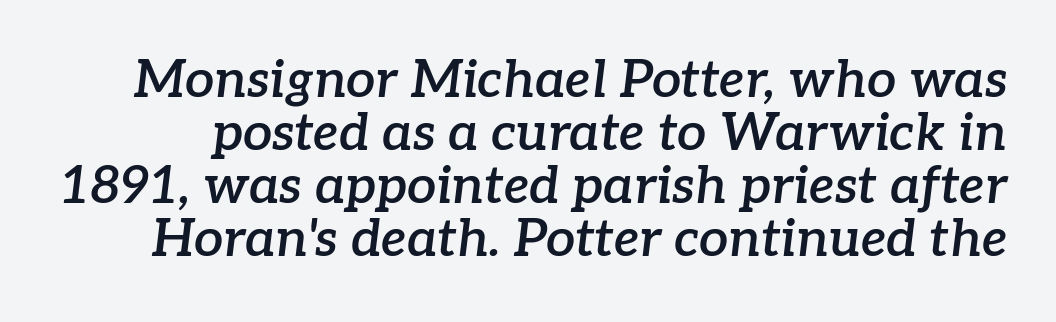
Do the characters align in a grid? No, the font is proportional. Standard letterfit; no display-style spreading of the glyphs. Observe the serifs anchoring each vertical stroke in this sample. Is the type bold? Partly — it's a semibold, heavier than regular but not fully bold. The space beneath each line is pristine and unruled. Emphasis-style slanted type is in use.
